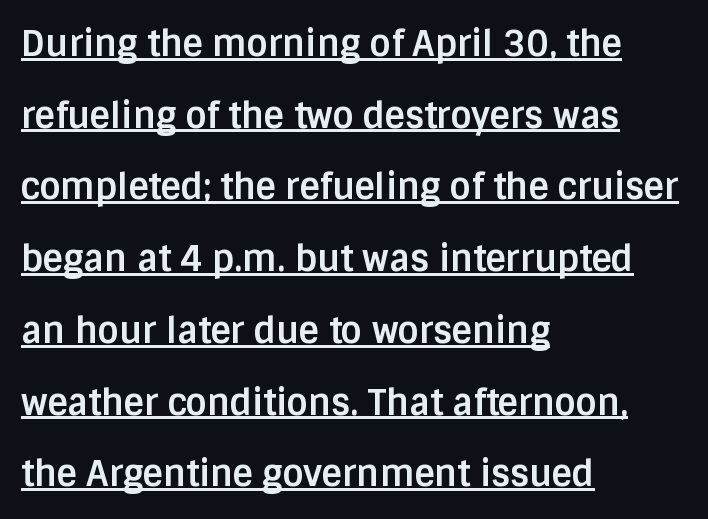
The image shows 35 px bold sans-serif type, upright; set left-aligned, loose line spacing (2.05x), normal letter spacing, underlined; low stroke contrast and a large x-height.
